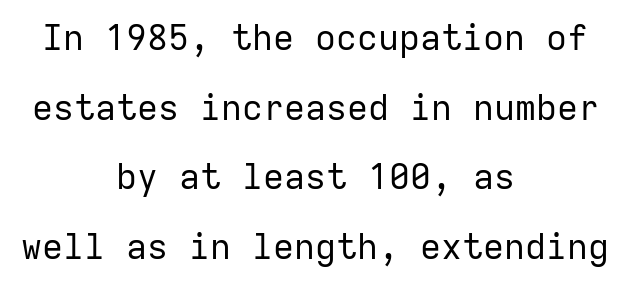
The image shows 35 px regular-weight sans-serif type, upright, monospaced; set centered, loose line spacing (1.99x), normal letter spacing, not underlined; low stroke contrast and a medium x-height.
